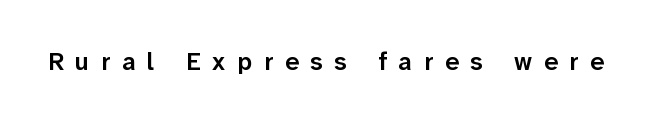
The image shows 25 px text type, upright; set unusually wide letter spacing (+0.47 em), not underlined.
